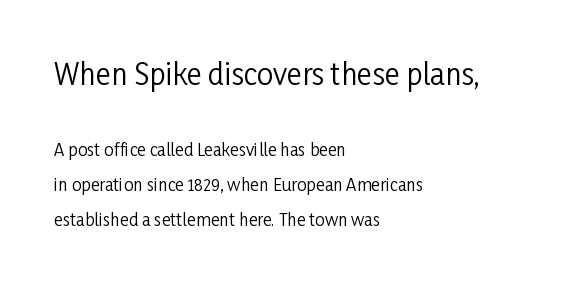
{"serif": "no", "italic": "no", "bold": "no", "weight": "regular", "width": "condensed", "stroke_contrast": "low", "x_height": "medium", "monospaced": "no", "underline": "no", "align": "left", "line_spacing": "loose", "line_spacing_ratio": 2.06, "letter_spacing": "normal", "letter_spacing_em": 0.0, "larger_block": "first", "size_ratio": 1.71, "glyph_px": 29}
